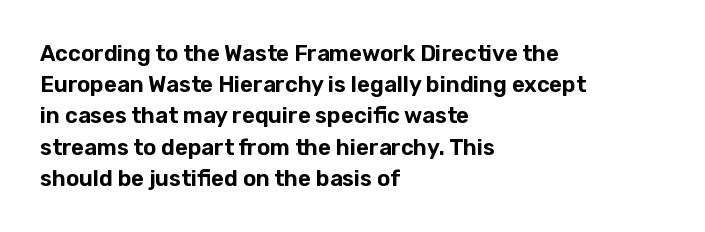
Nope, not italic — everything's standing straight. You could call the tracking neutral — neither tight nor loose. Descenders hang freely into open space. Vertical spacing — default. The compositor pushed each line to the left boundary.
